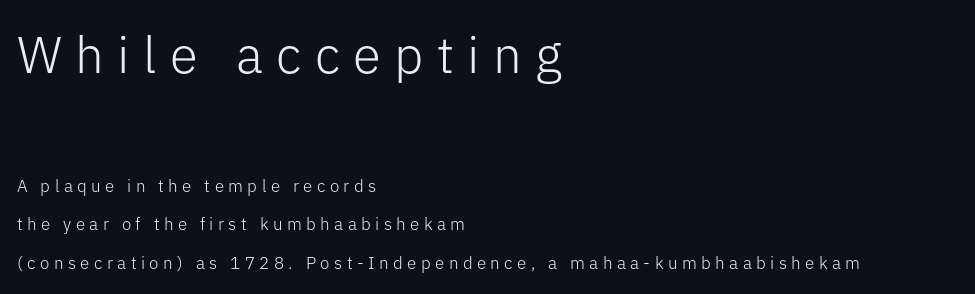
The image shows 51 px light sans-serif type, upright; set left-aligned, loose line spacing (2.26x), unusually wide letter spacing (+0.26 em), not underlined; the first (top) block is 3.0x larger; low stroke contrast and a medium x-height.
